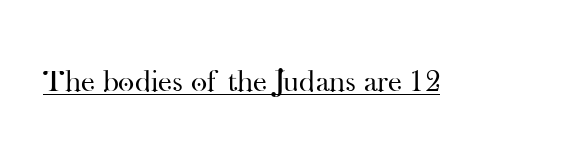
The image shows 31 px regular-weight serif type, upright; set normal letter spacing, underlined; high stroke contrast and a small x-height.
